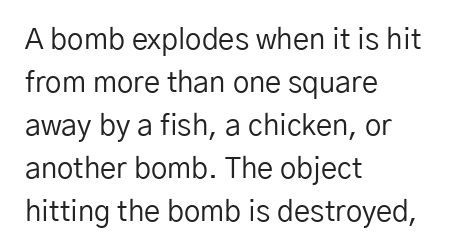
The lines are quadded left. Spacing verdict: proportional, widths tailored to each character. Rows of type keep a routine distance in the vertical direction. Font category for this specimen: sans-serif. The axis of the letterforms is exactly vertical.
